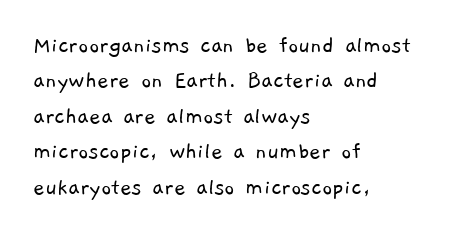
These lines keep a tight, regular rhythm from letter to letter. Whoever set this chose a conventional vertical rhythm. Clear beneath every line of the passage. Ink coverage per letter is moderate at most.
